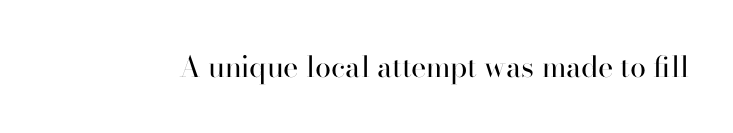
The image shows 29 px regular-weight serif type, upright; set normal letter spacing, not underlined; high stroke contrast and a small x-height.
